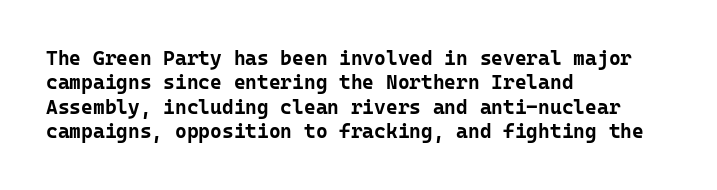
The image shows 20 px bold type, upright; set left-aligned, line spacing 1.22x, normal letter spacing, not underlined.
